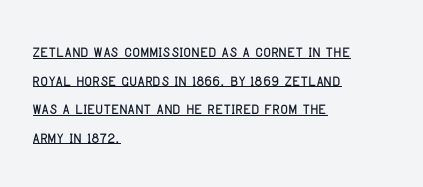
Q: Is the text italic (slanted)? A: No, it is upright.
Q: Is the text underlined? A: Yes.
Q: How is the paragraph aligned? A: Left-aligned.
Q: Is the spacing between letters normal or unusually wide? A: Normal.
Q: Is the spacing between lines tight, normal or loose? A: Normal.
